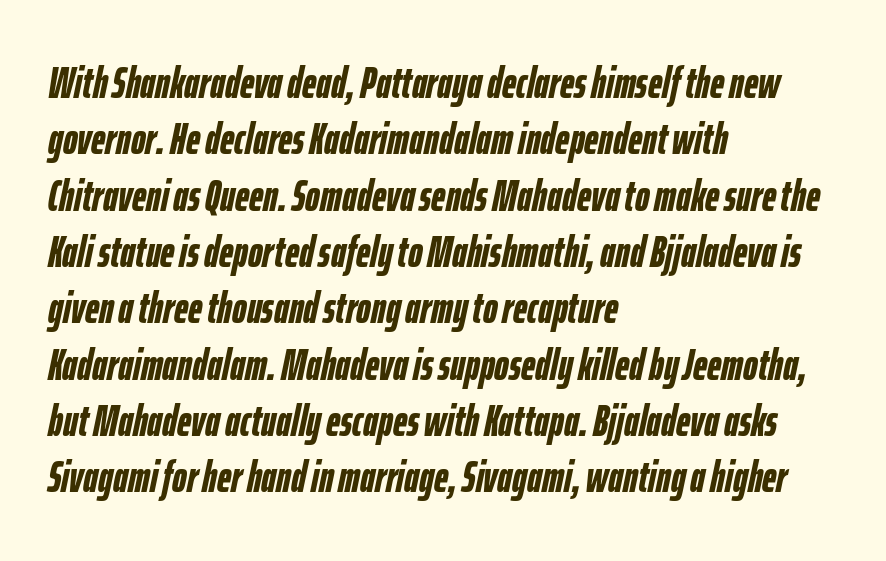
Q: Is the text bold? A: Yes.
Q: Is the text italic (slanted)? A: Yes, it leans right by about 12 degrees.
Q: Is the text underlined? A: No.
Q: How is the paragraph aligned? A: Left-aligned.
Q: Is the spacing between letters normal or unusually wide? A: Normal.
Q: Is the spacing between lines tight, normal or loose? A: Normal.
Q: Width (condensed, normal, or wide)? A: Condensed.
Q: Stroke contrast? A: Low.
Q: x-height? A: Medium.
Q: Monospaced? A: No.
